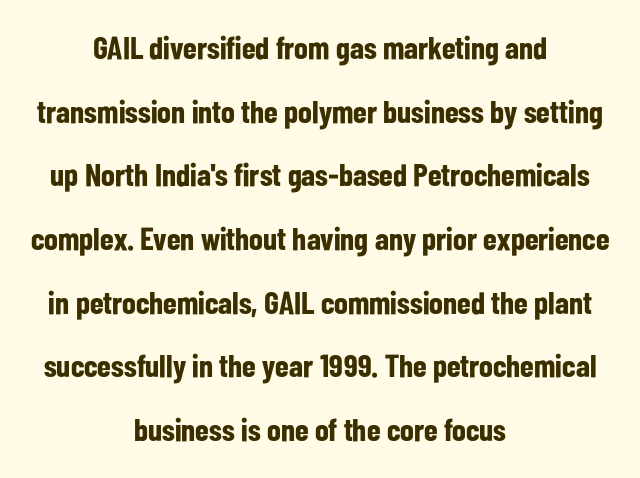
The image shows 32 px bold, condensed sans-serif type, upright; set centered, loose line spacing (1.99x), normal letter spacing, not underlined; low stroke contrast and a medium x-height.
